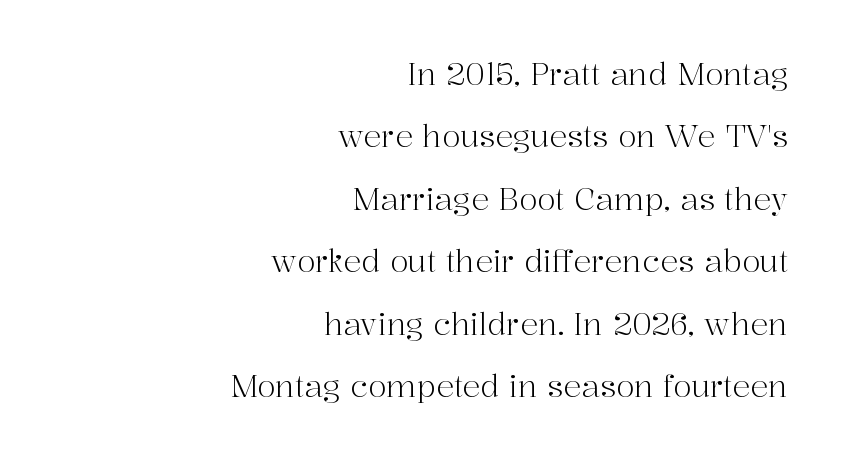
The image shows 30 px light serif type, upright; set right-aligned, loose line spacing (2.08x), normal letter spacing, not underlined; high stroke contrast and a medium x-height.
